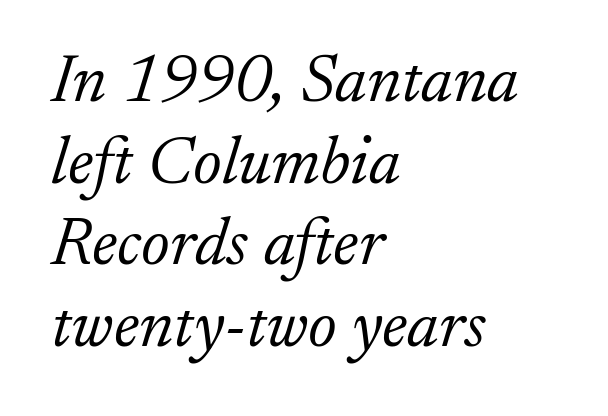
Q: Is the text bold? A: No.
Q: Is the text italic (slanted)? A: Yes, it leans right by about 17 degrees.
Q: Is the typeface a serif or a sans-serif typeface? A: Serif.
Q: Is the text underlined? A: No.
Q: How is the paragraph aligned? A: Left-aligned.
Q: Is the spacing between letters normal or unusually wide? A: Normal.
Q: Width (condensed, normal, or wide)? A: Normal.
Q: Stroke contrast? A: Low.
Q: x-height? A: Small.
Q: Monospaced? A: No.
